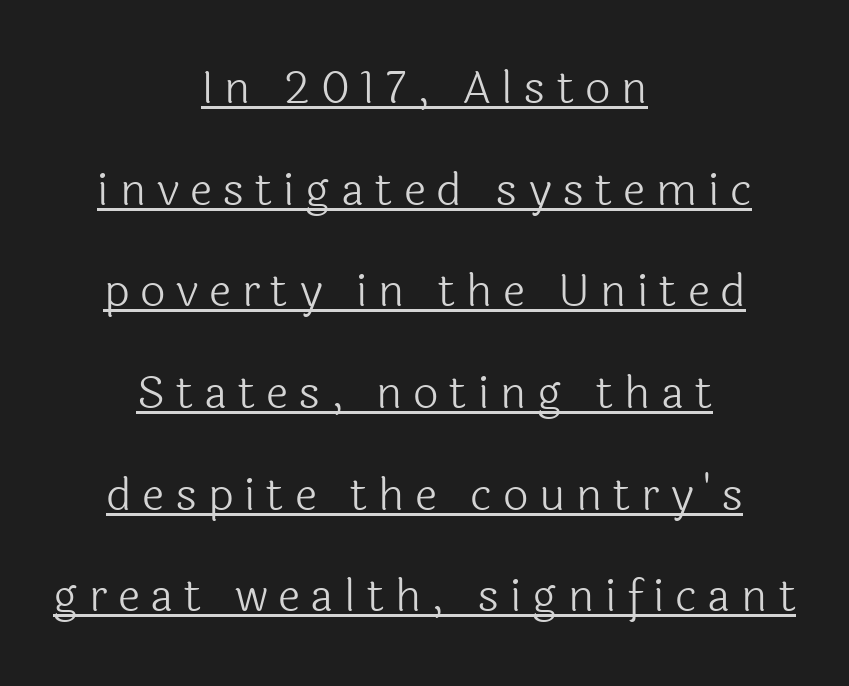
{"serif": "no", "italic": "no", "bold": "no", "weight": "light", "width": "normal", "x_height": "medium", "monospaced": "no", "underline": "yes", "align": "center", "line_spacing": "loose", "line_spacing_ratio": 2.26, "letter_spacing": "wide", "letter_spacing_em": 0.24, "glyph_px": 45}
